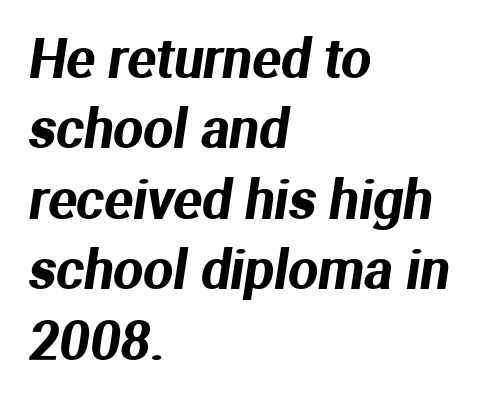
{"serif": "no", "width": "normal", "stroke_contrast": "medium", "x_height": "medium", "monospaced": "no", "underline": "no", "align": "left", "line_spacing": "normal", "line_spacing_ratio": 1.33, "letter_spacing": "normal", "letter_spacing_em": 0.0, "glyph_px": 53}
